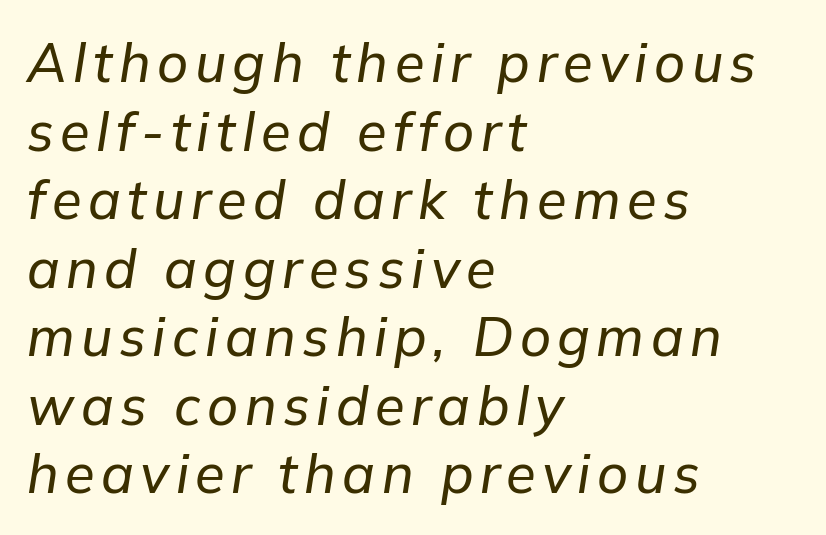
The image shows 54 px text type, italic (leaning right); set left-aligned, normal line spacing (1.27x), not underlined; low stroke contrast and a medium x-height.
